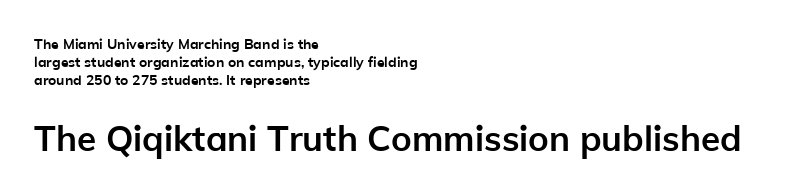
Is the lower block the larger one? Yes — the lower block carries the bigger type. Inter-character spacing is left at the font's built-in metrics. Horizontally, the lines are justified to the leading edge only. A typesetter would call this leading conventional body-copy spacing. Think of a printed novel: that variable character pitch is what you see here.
